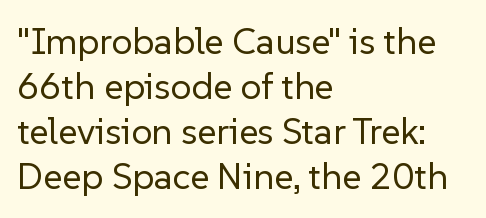
Q: Is the text bold? A: No.
Q: Is the text italic (slanted)? A: No, it is upright.
Q: Is the typeface a serif or a sans-serif typeface? A: Sans-serif.
Q: Is the text underlined? A: No.
Q: How is the paragraph aligned? A: Left-aligned.
Q: Is the spacing between letters normal or unusually wide? A: Normal.
Q: Width (condensed, normal, or wide)? A: Normal.
Q: Stroke contrast? A: Low.
Q: x-height? A: Medium.
Q: Monospaced? A: No.
